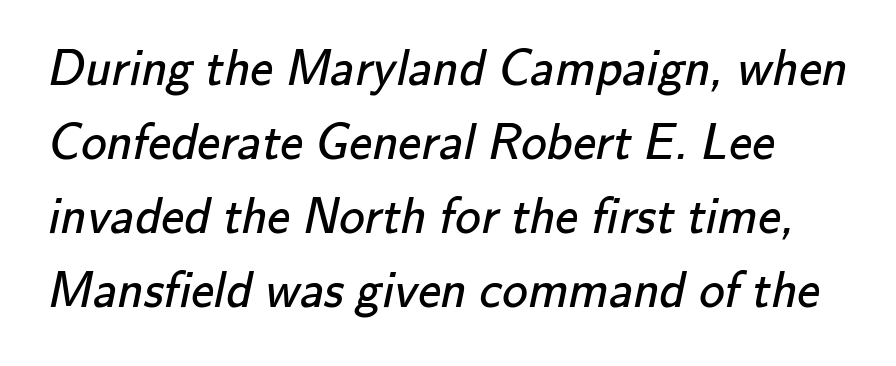
The image shows 51 px regular-weight sans-serif type; set normal line spacing (1.45x), normal letter spacing, not underlined; low stroke contrast and a small x-height.
